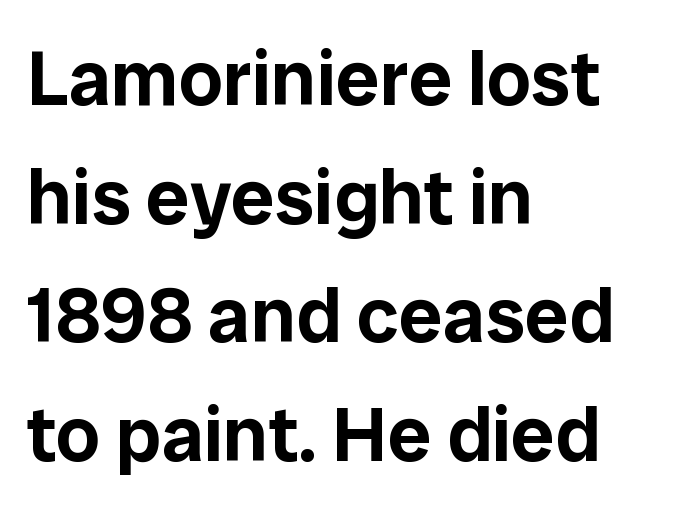
The image shows 78 px sans-serif type, upright; set left-aligned, normal line spacing (1.52x), normal letter spacing, not underlined; low stroke contrast and a medium x-height.
